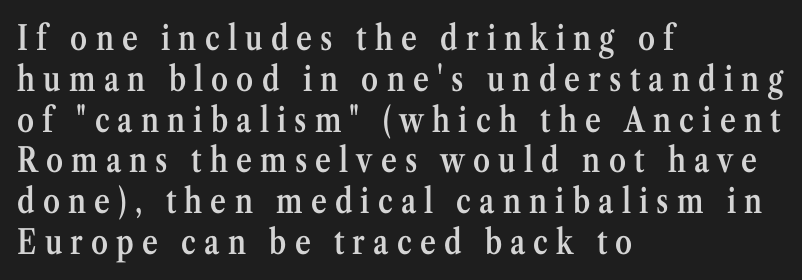
{"serif": "yes", "italic": "no", "bold": "semi", "weight": "semibold", "width": "condensed", "stroke_contrast": "medium", "x_height": "medium", "monospaced": "no", "underline": "no", "align": "left", "line_spacing_ratio": 1.2, "letter_spacing": "wide", "letter_spacing_em": 0.24, "glyph_px": 34}
